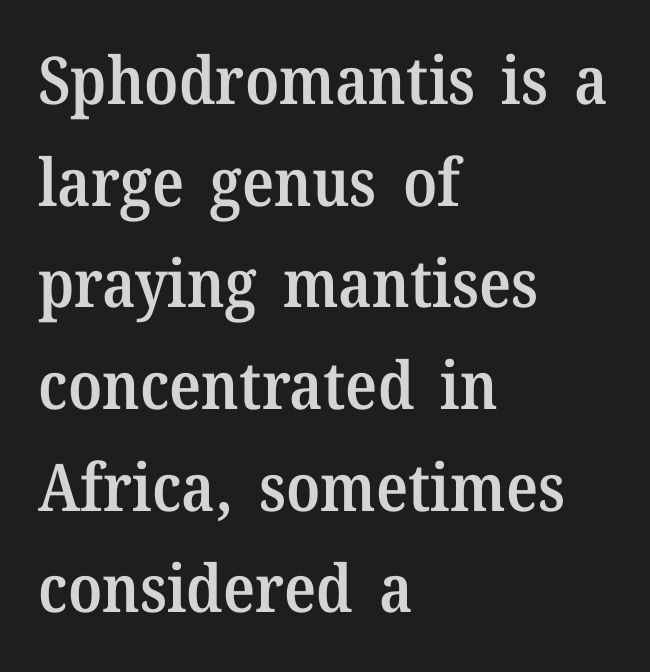
These lines keep a tight, regular rhythm from letter to letter. The passage shown is typeset with a serif family. Visually the block forms a straight wall on the left and a jagged coastline on the right. Is there any slant? The stems are plumb. On the weight axis this lands at semibold, roughly 600.
